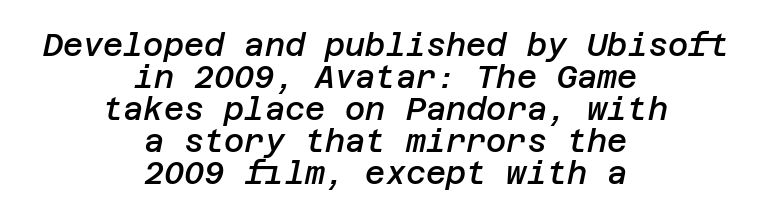
Q: Is the text bold? A: Semi-bold.
Q: Is the text italic (slanted)? A: Yes, it leans right by about 12 degrees.
Q: Is the text underlined? A: No.
Q: How is the paragraph aligned? A: Centered.
Q: Is the spacing between letters normal or unusually wide? A: Normal.
Q: Is the spacing between lines tight, normal or loose? A: Tight.
Q: Width (condensed, normal, or wide)? A: Normal.
Q: Stroke contrast? A: Low.
Q: x-height? A: Large.
